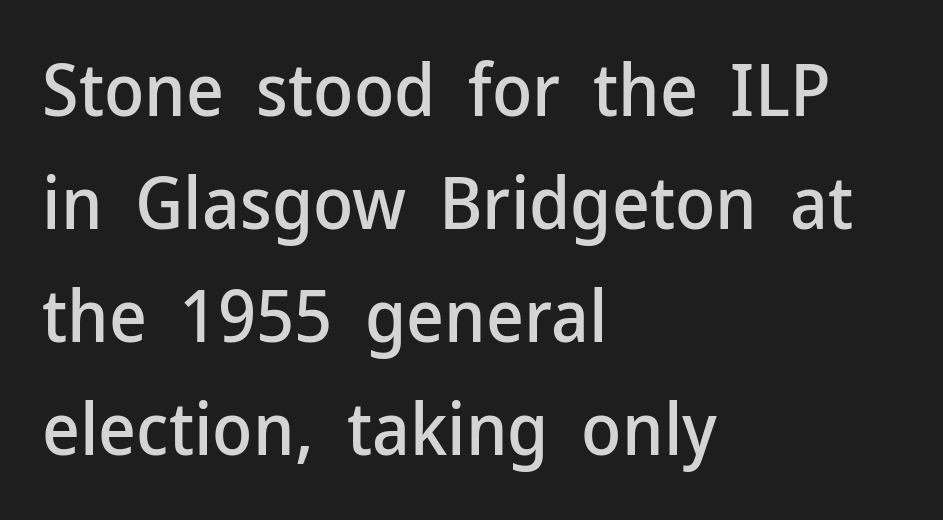
{"serif": "no", "italic": "no", "width": "normal", "stroke_contrast": "low", "x_height": "medium", "monospaced": "no", "underline": "no", "align": "left", "line_spacing": "normal", "line_spacing_ratio": 1.55, "letter_spacing": "normal", "letter_spacing_em": 0.0, "glyph_px": 73}
